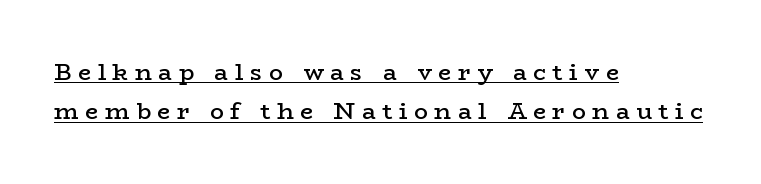
The rag falls on the right side of this text block. This is roman type, the default non-slanted kind. Here the glyphs are tracked loosely, breaking word shapes into spaced letters. These characters rest on top of a visible drawn line. This is moderately heavy type, rendered in semibold.
